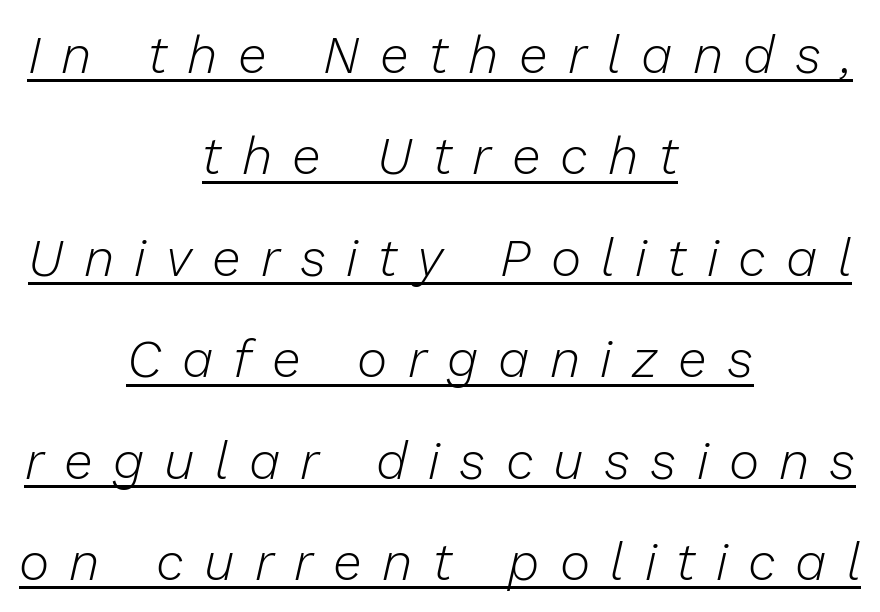
{"italic": "yes", "lean": "right", "slant_degrees": 13, "bold": "no", "weight": "light", "width": "normal", "stroke_contrast": "low", "x_height": "medium", "monospaced": "no", "underline": "yes", "align": "center", "line_spacing": "loose", "line_spacing_ratio": 1.95, "letter_spacing": "wide", "letter_spacing_em": 0.39, "glyph_px": 52}
